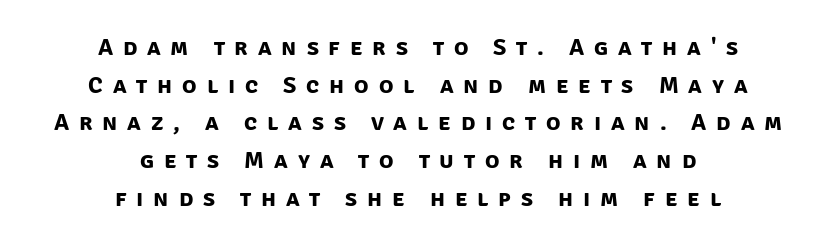
Q: Is the text bold? A: Yes.
Q: Is the text underlined? A: No.
Q: How is the paragraph aligned? A: Centered.
Q: Is the spacing between letters normal or unusually wide? A: Unusually wide.
Q: Is the spacing between lines tight, normal or loose? A: Normal.
